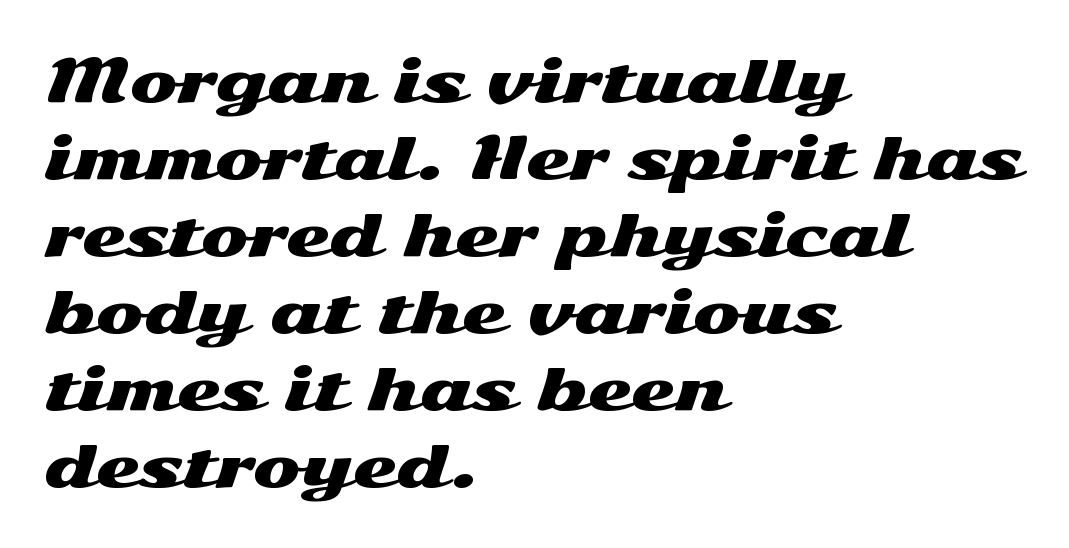
The image shows 57 px wide sans-serif type; set left-aligned, normal line spacing (1.35x), normal letter spacing, not underlined; medium stroke contrast and a medium x-height.
